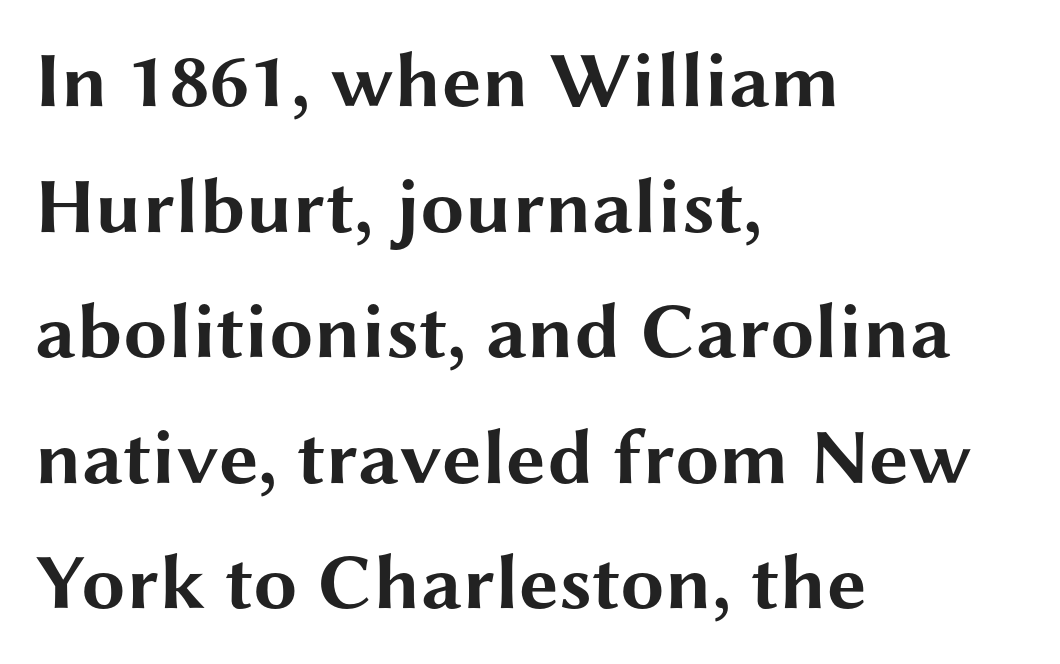
The image shows 79 px bold, wide sans-serif type, upright; set left-aligned, normal line spacing (1.59x), normal letter spacing, not underlined; medium stroke contrast and a medium x-height.
